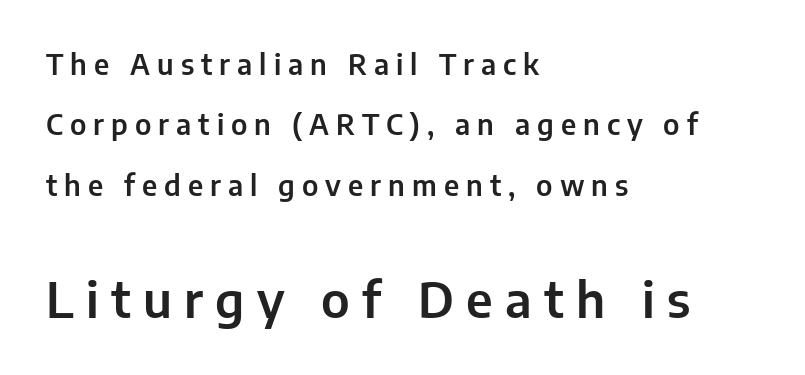
Horizontal bands of white between lines are thick stripes. Every row of glyphs begins at an identical x-position on the left. Unlike a traditional serif, this face leaves its strokes unadorned. These lines are rendered in a variable-pitch font. Someone cranked the tracking dial way up on this one.
